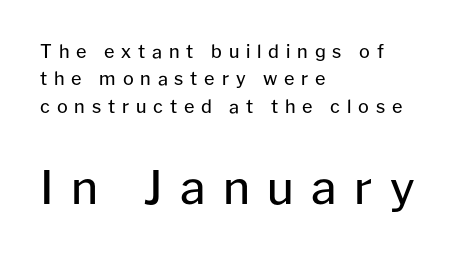
Q: Is the text bold? A: No.
Q: Is the text italic (slanted)? A: No, it is upright.
Q: Is the typeface a serif or a sans-serif typeface? A: Sans-serif.
Q: Is the text underlined? A: No.
Q: How is the paragraph aligned? A: Left-aligned.
Q: Is the spacing between letters normal or unusually wide? A: Unusually wide.
Q: Is the spacing between lines tight, normal or loose? A: Normal.
Q: Which block of text is set in a larger size, the first (top) or the second (bottom)? A: The second (bottom) one.
Q: Width (condensed, normal, or wide)? A: Normal.
Q: Stroke contrast? A: Low.
Q: x-height? A: Medium.
Q: Monospaced? A: No.
